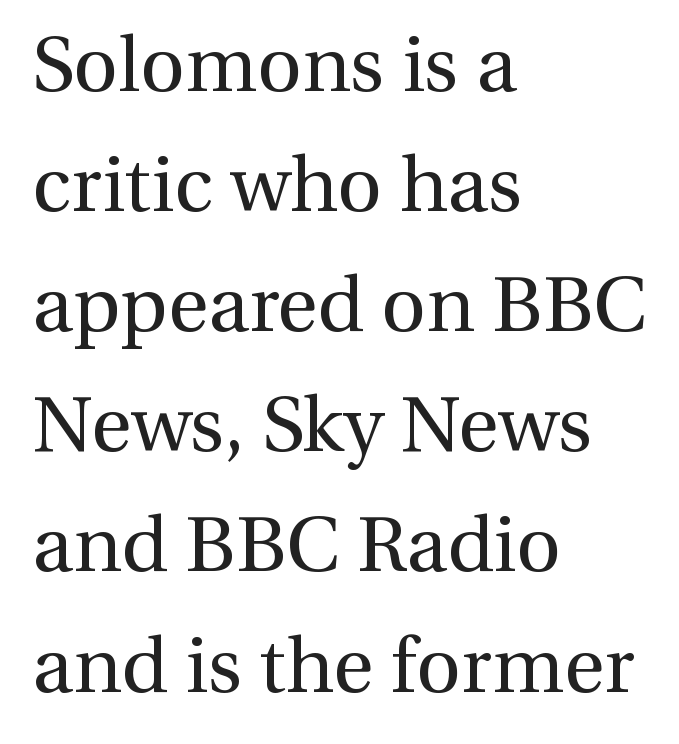
The image shows 78 px regular-weight serif type, upright; set left-aligned, normal line spacing (1.54x), normal letter spacing, not underlined; medium stroke contrast and a medium x-height.
